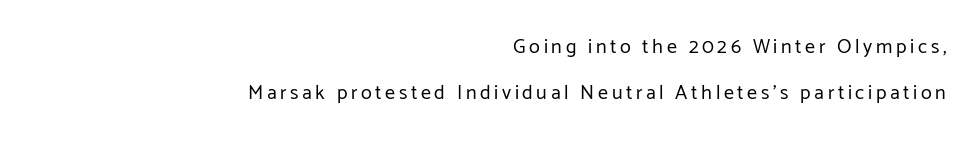
You can tell it's not italic because the verticals are truly vertical. The line-height multiplier appears high, well above default. The font is comparable to plain body text, perhaps lighter. Short and long lines alike share a common ending point at right. A bare baseline throughout the passage.
